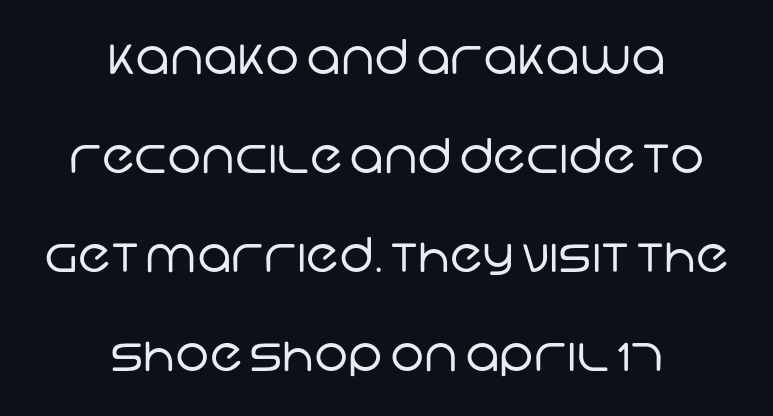
Q: Is the text bold? A: No.
Q: Is the typeface a serif or a sans-serif typeface? A: Sans-serif.
Q: Is the text underlined? A: No.
Q: How is the paragraph aligned? A: Centered.
Q: Is the spacing between letters normal or unusually wide? A: Normal.
Q: Is the spacing between lines tight, normal or loose? A: Loose.
Q: Width (condensed, normal, or wide)? A: Normal.
Q: Stroke contrast? A: Low.
Q: x-height? A: Large.
Q: Monospaced? A: No.
